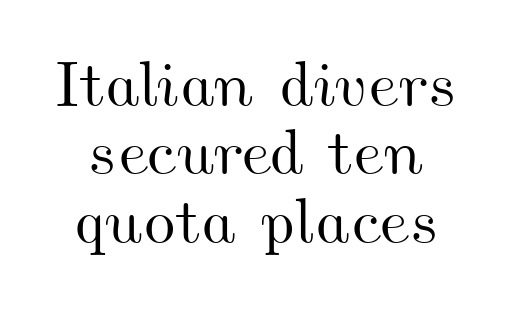
The image shows 64 px wide type; set tight line spacing (1.07x), normal letter spacing, not underlined; medium stroke contrast and a small x-height.
